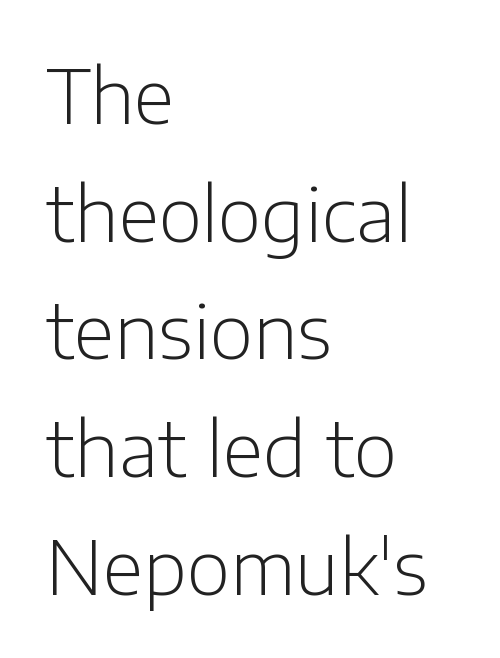
Q: Is the text bold? A: No.
Q: Is the text italic (slanted)? A: No, it is upright.
Q: Is the typeface a serif or a sans-serif typeface? A: Sans-serif.
Q: Is the text underlined? A: No.
Q: How is the paragraph aligned? A: Left-aligned.
Q: Is the spacing between letters normal or unusually wide? A: Normal.
Q: Is the spacing between lines tight, normal or loose? A: Normal.
Q: Width (condensed, normal, or wide)? A: Normal.
Q: Stroke contrast? A: Low.
Q: x-height? A: Medium.
Q: Monospaced? A: No.
